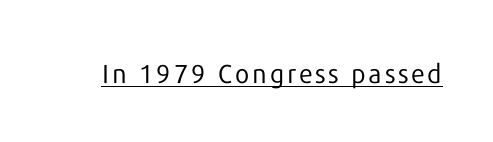
Notice how a bar underscores the lettering throughout. This is not heavy type; no bold has been used. The font's upright variant was chosen for this text.
